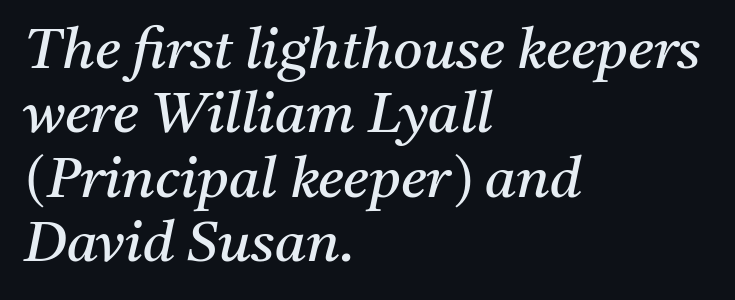
Q: Is the text bold? A: No.
Q: Is the text italic (slanted)? A: Yes, it leans right by about 11 degrees.
Q: Is the typeface a serif or a sans-serif typeface? A: Serif.
Q: Is the text underlined? A: No.
Q: How is the paragraph aligned? A: Left-aligned.
Q: Is the spacing between letters normal or unusually wide? A: Normal.
Q: Is the spacing between lines tight, normal or loose? A: Tight.
Q: Width (condensed, normal, or wide)? A: Normal.
Q: Stroke contrast? A: Medium.
Q: x-height? A: Medium.
Q: Monospaced? A: No.
